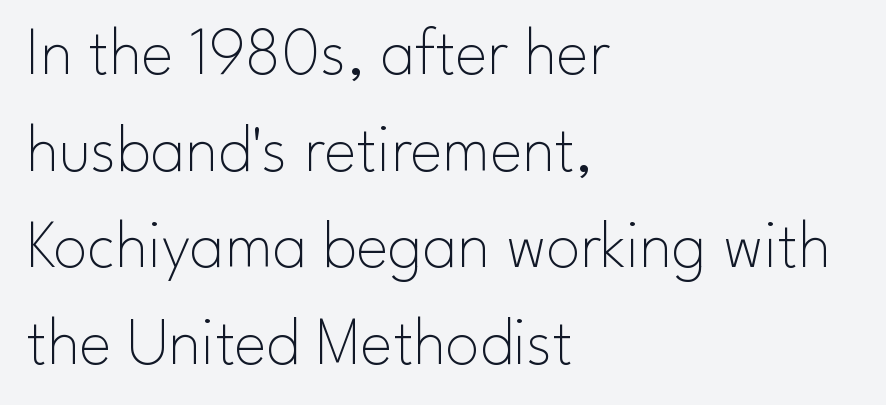
The image shows 68 px thin sans-serif type, upright; set left-aligned, normal line spacing (1.42x), normal letter spacing, not underlined; low stroke contrast and a small x-height.
